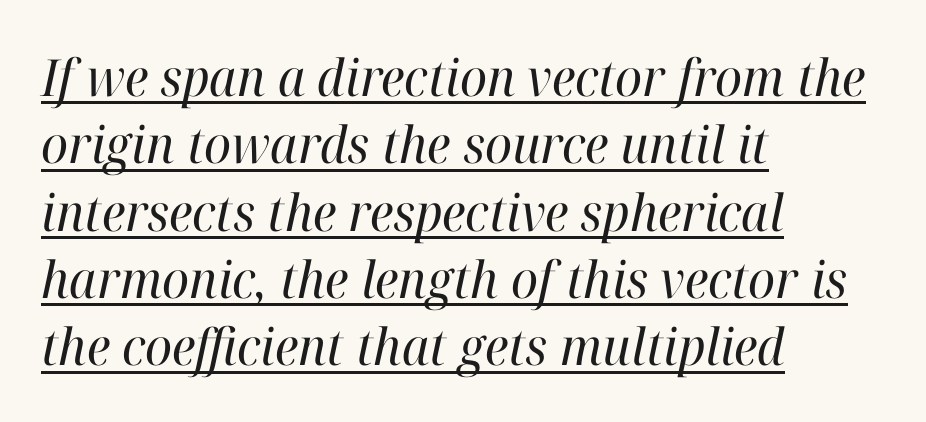
The image shows 51 px regular-weight serif type, italic (leaning right); set left-aligned, normal line spacing (1.32x), normal letter spacing, underlined; high stroke contrast and a medium x-height.
